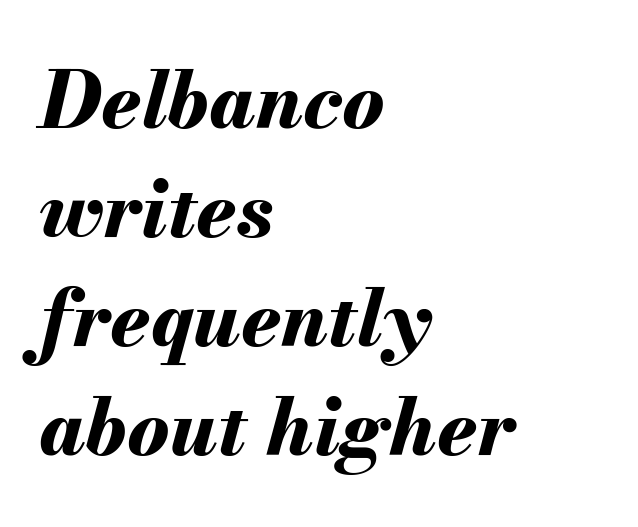
The image shows 79 px bold type, italic (leaning right); set left-aligned, normal line spacing (1.38x), normal letter spacing, not underlined; medium stroke contrast and a small x-height.
